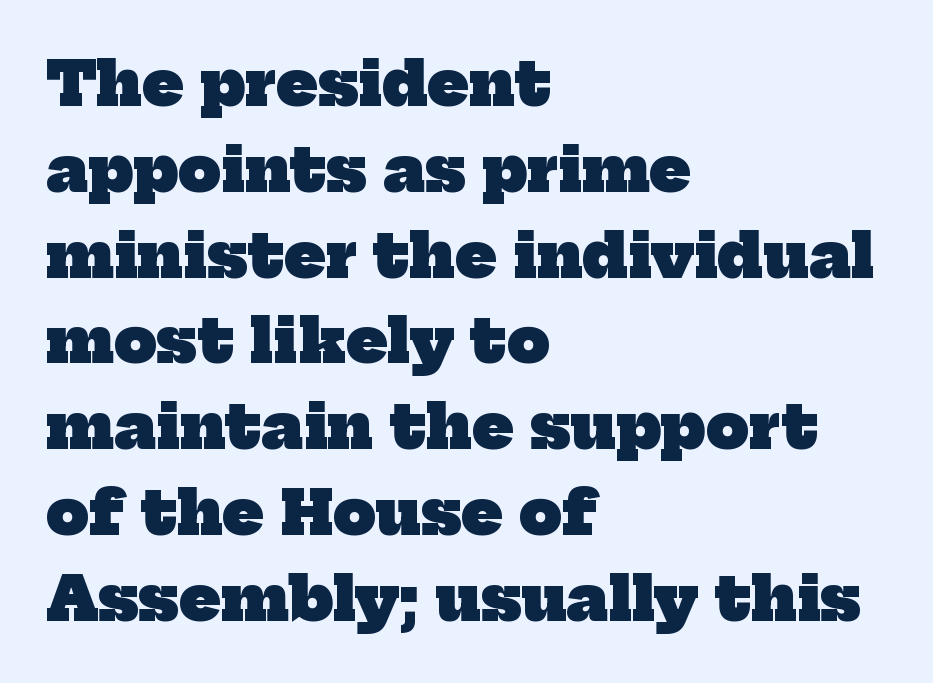
{"serif": "yes", "bold": "yes", "weight": "heavy", "width": "normal", "stroke_contrast": "low", "x_height": "medium", "monospaced": "no", "underline": "no", "align": "left", "line_spacing": "normal", "line_spacing_ratio": 1.43, "letter_spacing": "normal", "letter_spacing_em": 0.0, "glyph_px": 60}
